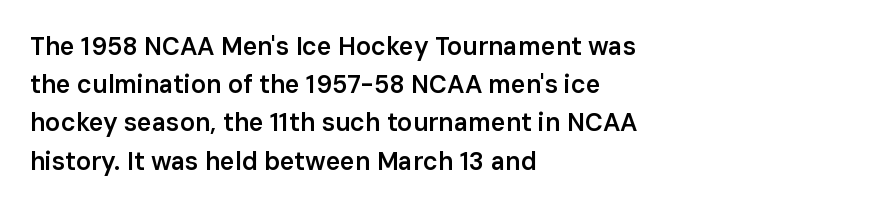
Q: Is the text bold? A: Semi-bold.
Q: Is the text italic (slanted)? A: No, it is upright.
Q: Is the text underlined? A: No.
Q: How is the paragraph aligned? A: Left-aligned.
Q: Is the spacing between letters normal or unusually wide? A: Normal.
Q: Is the spacing between lines tight, normal or loose? A: Normal.
